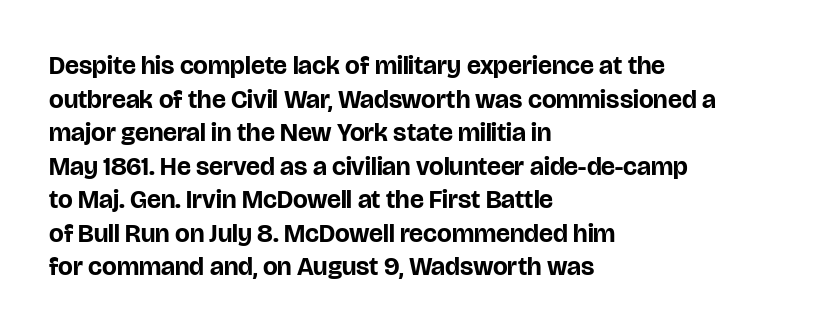
Regarding leading, the lines here are spaced in the standard way. Nothing unusual about the tracking: characters are spaced as the font intends. Clear beneath every line of the passage. The compositor pushed each line to the left boundary. Ascenders rise straight up at ninety degrees. The font is running at its bold setting.
